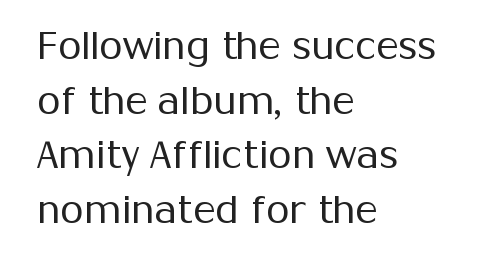
The face used here is proportionally spaced, like ordinary book or web type. This sample uses plain, unmodified letter spacing. Serif or sans? Sans — the stroke terminals are bare. Each stroke keeps to a modest, everyday thickness or less.
